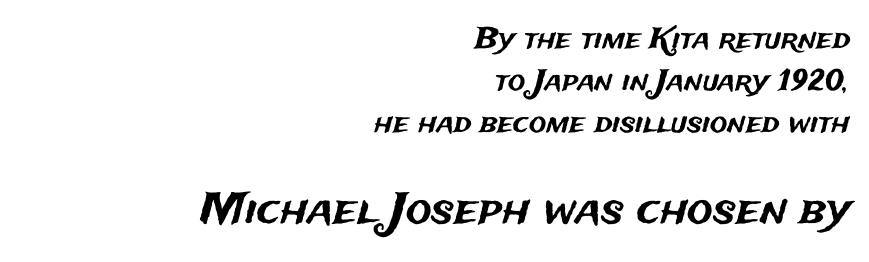
The image shows 43 px sans-serif type; set right-aligned, normal line spacing (1.45x), normal letter spacing, not underlined; the second (bottom) block is 1.48x larger; medium stroke contrast and a medium x-height.
